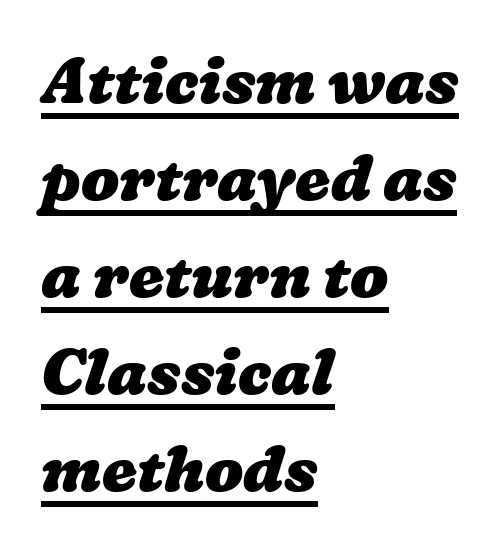
{"bold": "yes", "weight": "heavy", "width": "wide", "stroke_contrast": "low", "x_height": "medium", "monospaced": "no", "underline": "yes", "align": "left", "line_spacing": "normal", "line_spacing_ratio": 1.54, "letter_spacing": "normal", "letter_spacing_em": 0.0, "glyph_px": 63}
